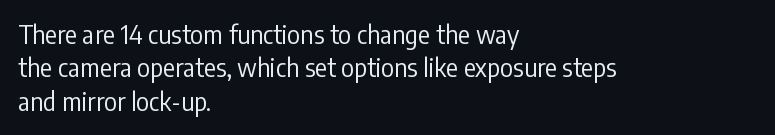
Q: Is the text bold? A: No.
Q: Is the text italic (slanted)? A: No, it is upright.
Q: Is the text underlined? A: No.
Q: How is the paragraph aligned? A: Left-aligned.
Q: Is the spacing between letters normal or unusually wide? A: Normal.
Q: Is the spacing between lines tight, normal or loose? A: Normal.
